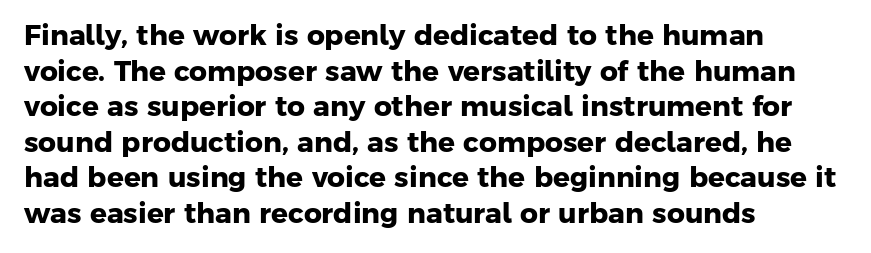
All the whitespace from short lines collects on the right. Think of a printed novel: that variable character pitch is what you see here. The passage shown has conventional tracking throughout. The passage shown is typeset with a sans-serif family. The rendering uses a moderate line-height, typical for paragraphs.
